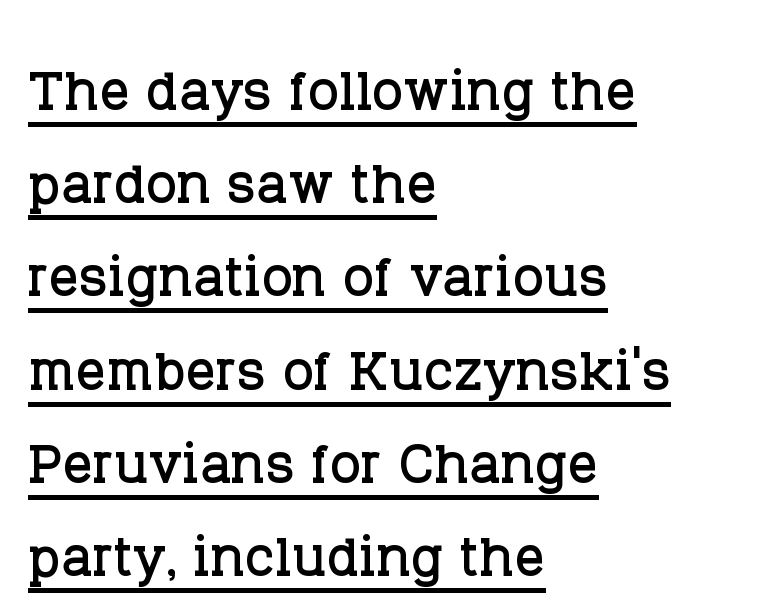
{"serif": "yes", "italic": "no", "width": "normal", "stroke_contrast": "low", "x_height": "large", "monospaced": "no", "underline": "yes", "align": "left", "line_spacing": "normal", "line_spacing_ratio": 1.26, "letter_spacing": "normal", "letter_spacing_em": 0.0, "glyph_px": 74}
